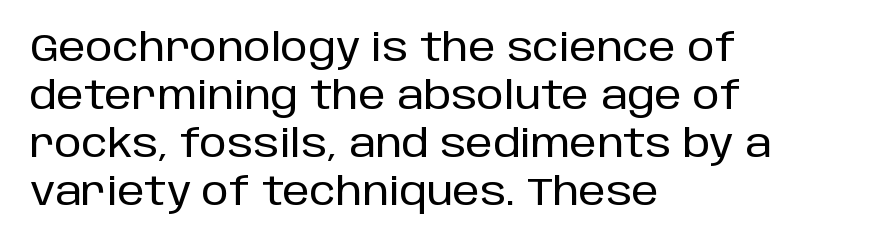
{"serif": "no", "italic": "no", "width": "normal", "stroke_contrast": "low", "x_height": "large", "monospaced": "no", "underline": "no", "align": "left", "line_spacing_ratio": 1.23, "letter_spacing": "normal", "letter_spacing_em": 0.0, "glyph_px": 39}
